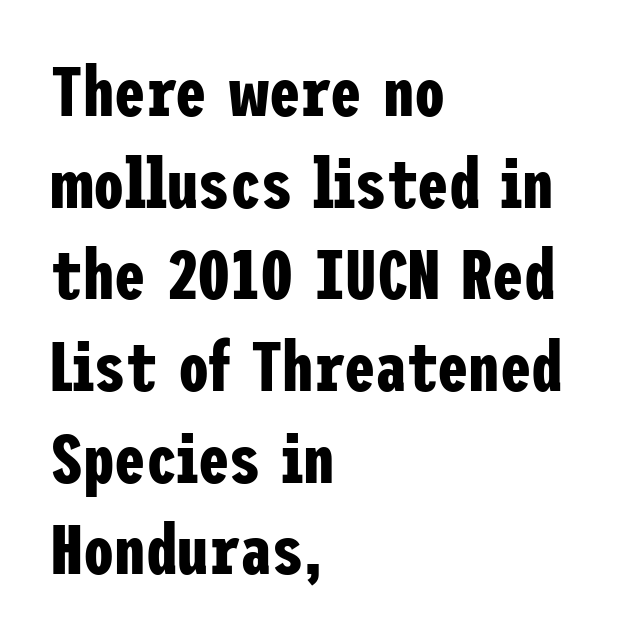
{"serif": "no", "italic": "no", "bold": "yes", "weight": "bold", "width": "condensed", "stroke_contrast": "low", "x_height": "medium", "underline": "no", "align": "left", "line_spacing": "normal", "line_spacing_ratio": 1.31, "letter_spacing": "normal", "letter_spacing_em": 0.0, "glyph_px": 70}
